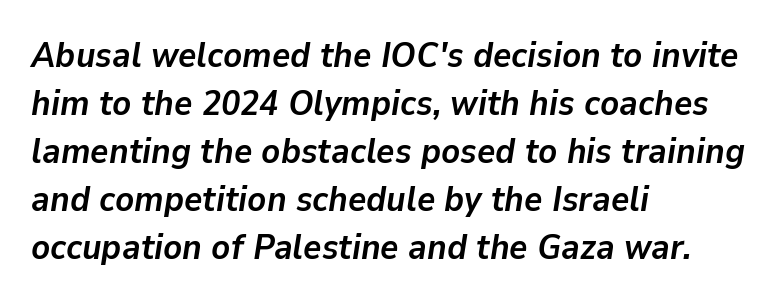
Regular leading. Tracking here is standard; glyphs follow each other at the usual distance. Does the weight exceed regular? Yes, all the way to bold. Honestly, there is no underline to notice here at all.
